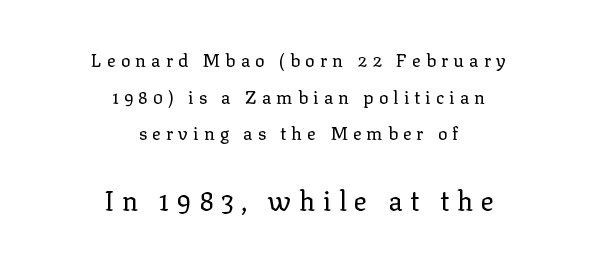
The image shows 27 px text type, upright; set centered, loose line spacing (2.04x), unusually wide letter spacing (+0.28 em), not underlined; the second (bottom) block is 1.5x larger.
